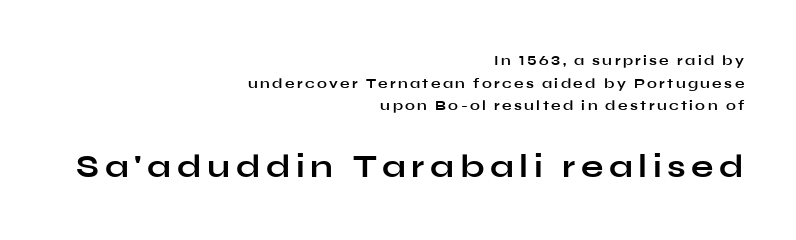
Q: Is the text bold? A: Yes.
Q: Is the text italic (slanted)? A: No, it is upright.
Q: Is the typeface a serif or a sans-serif typeface? A: Sans-serif.
Q: Is the text underlined? A: No.
Q: How is the paragraph aligned? A: Right-aligned.
Q: Is the spacing between lines tight, normal or loose? A: Normal.
Q: Which block of text is set in a larger size, the first (top) or the second (bottom)? A: The second (bottom) one.
Q: Width (condensed, normal, or wide)? A: Wide.
Q: Stroke contrast? A: Low.
Q: x-height? A: Medium.
Q: Monospaced? A: No.
